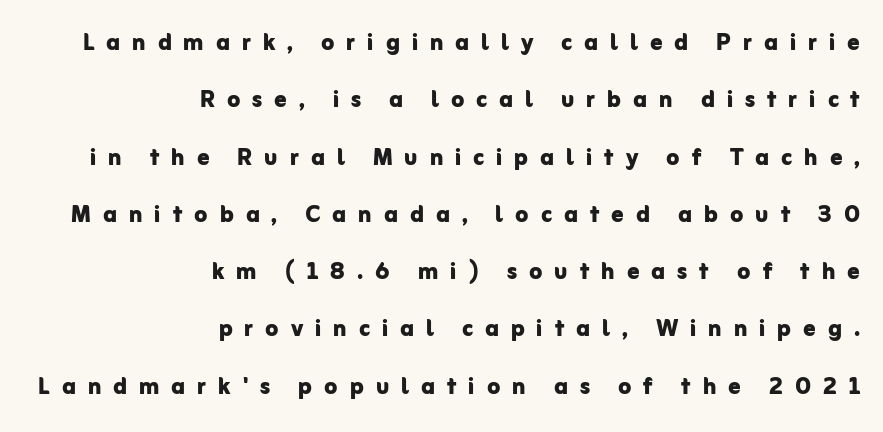
{"serif": "no", "italic": "no", "bold": "yes", "weight": "bold", "width": "normal", "stroke_contrast": "low", "x_height": "medium", "monospaced": "no", "underline": "no", "align": "right", "line_spacing": "loose", "line_spacing_ratio": 1.91, "letter_spacing": "wide", "letter_spacing_em": 0.4, "glyph_px": 30}
